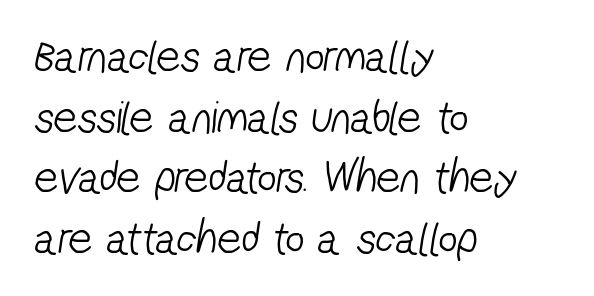
The image shows 47 px light, condensed sans-serif type; set left-aligned, normal line spacing (1.29x), normal letter spacing, not underlined; low stroke contrast and a medium x-height.
